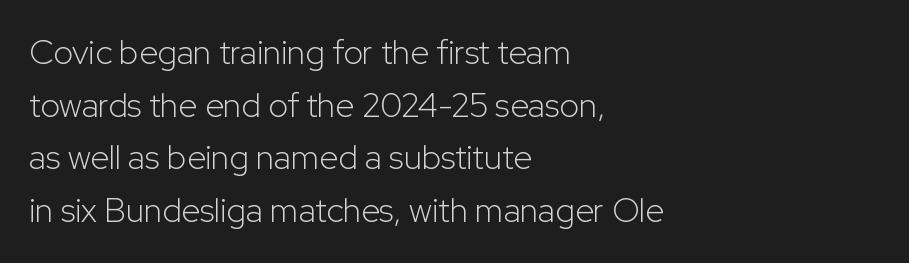
The image shows 34 px light sans-serif type, upright; set left-aligned, normal line spacing (1.55x), normal letter spacing, not underlined; low stroke contrast and a medium x-height.
